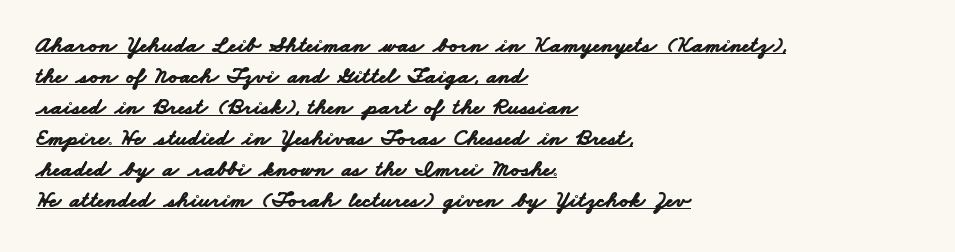
{"bold": "yes", "underline": "yes", "align": "left", "line_spacing": "normal", "line_spacing_ratio": 1.35, "letter_spacing": "normal", "letter_spacing_em": 0.0, "glyph_px": 23}
